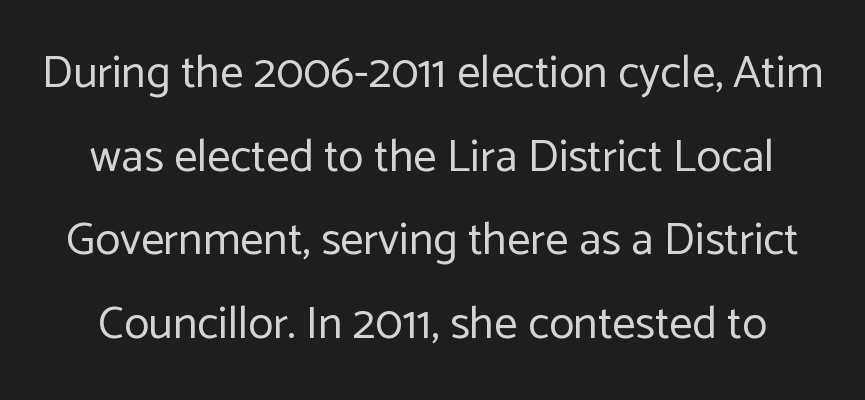
The image shows 46 px regular-weight sans-serif type, upright; set line spacing 1.82x, normal letter spacing, not underlined; low stroke contrast and a medium x-height.
